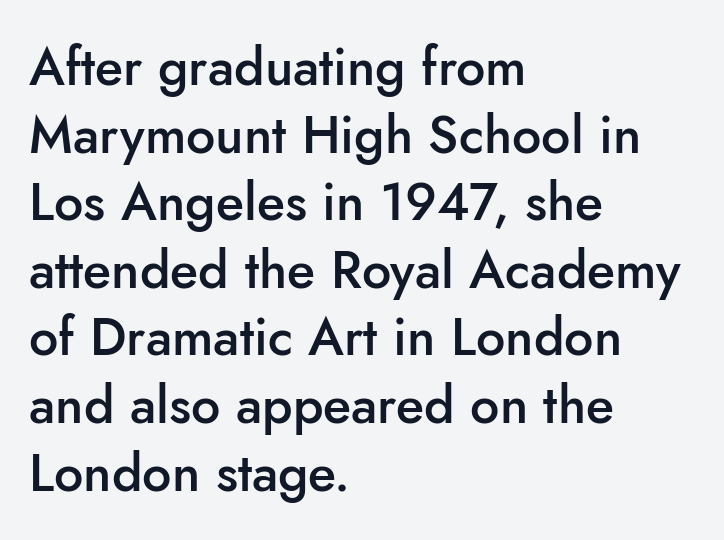
The image shows 52 px semibold sans-serif type, upright; set left-aligned, normal line spacing (1.3x), normal letter spacing, not underlined; low stroke contrast and a small x-height.
